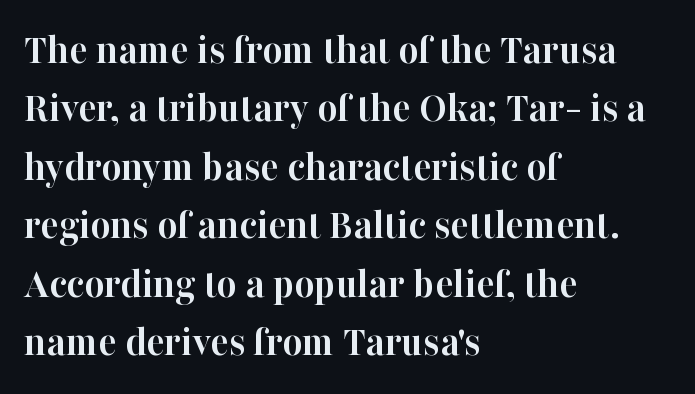
The image shows 43 px semibold serif type, upright; set left-aligned, normal line spacing (1.36x), normal letter spacing, not underlined; high stroke contrast and a medium x-height.
